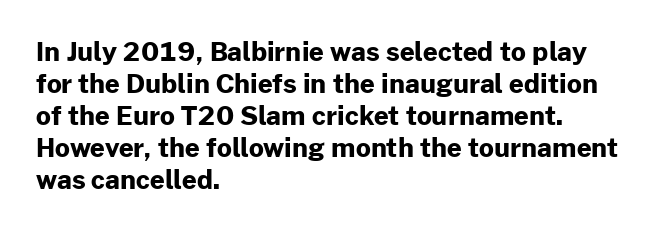
The image shows 26 px bold type, upright; set left-aligned, line spacing 1.23x, normal letter spacing, not underlined.
